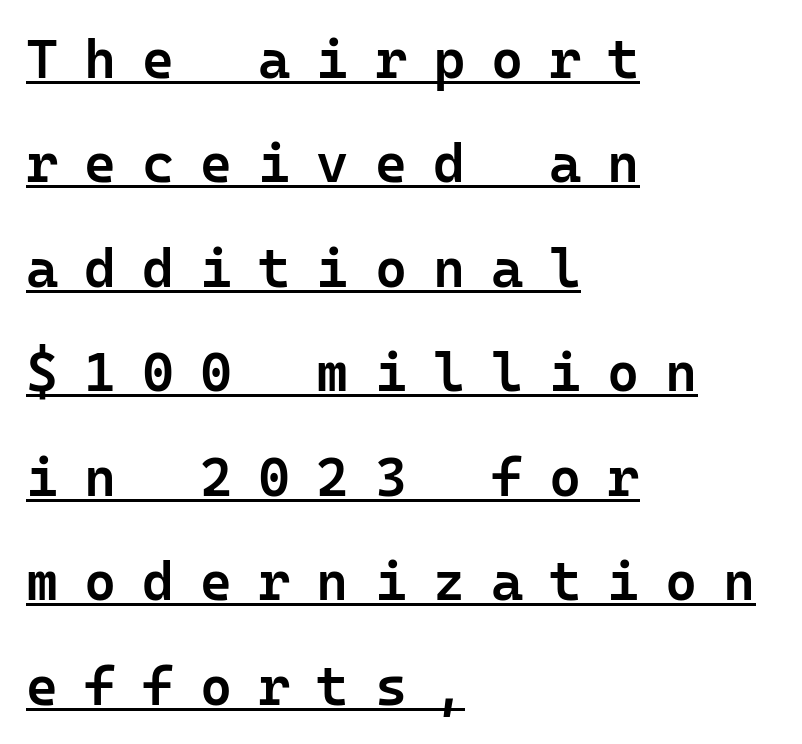
{"serif": "no", "italic": "no", "bold": "semi", "weight": "semibold", "width": "normal", "stroke_contrast": "low", "x_height": "medium", "monospaced": "yes", "underline": "yes", "align": "left", "line_spacing": "loose", "line_spacing_ratio": 1.9, "letter_spacing": "wide", "letter_spacing_em": 0.47, "glyph_px": 55}
